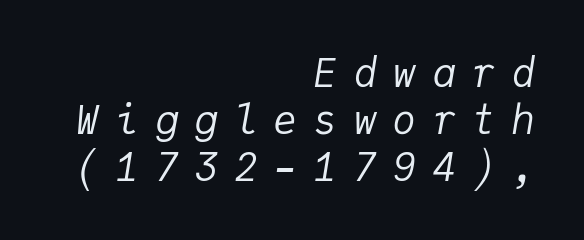
Q: Is the text bold? A: No.
Q: Is the text italic (slanted)? A: Yes, it leans right by about 9 degrees.
Q: Is the text underlined? A: No.
Q: How is the paragraph aligned? A: Right-aligned.
Q: Is the spacing between letters normal or unusually wide? A: Unusually wide.
Q: Width (condensed, normal, or wide)? A: Normal.
Q: Stroke contrast? A: Low.
Q: x-height? A: Medium.
Q: Monospaced? A: Yes.
